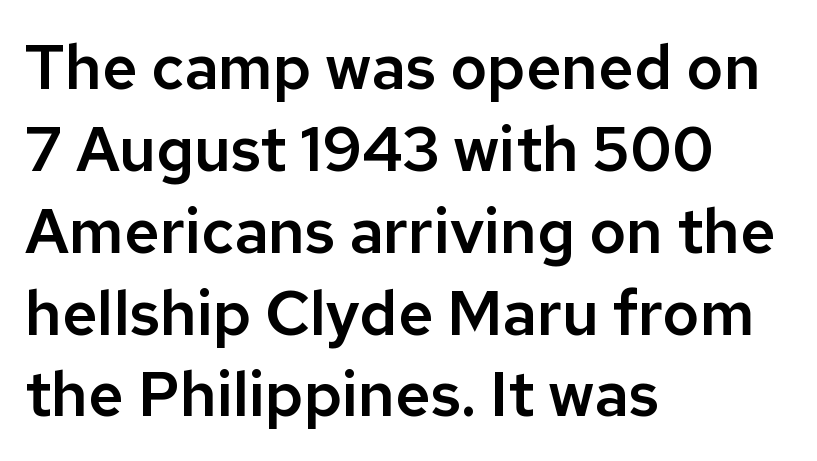
{"serif": "no", "italic": "no", "width": "normal", "stroke_contrast": "low", "x_height": "medium", "monospaced": "no", "underline": "no", "align": "left", "line_spacing": "normal", "line_spacing_ratio": 1.32, "letter_spacing": "normal", "letter_spacing_em": 0.0, "glyph_px": 62}
